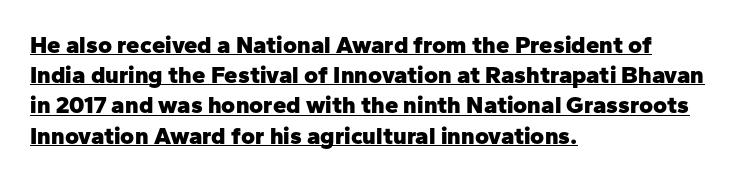
Teacher's note: observe the even left margin — that is flush-left alignment. The rendering uses the underline text-decoration. Set as a true bold cut, around the 700 mark. Observe the ordinary spacing: letters are neighbours, not strangers. Do the letters lean? They stand straight.
